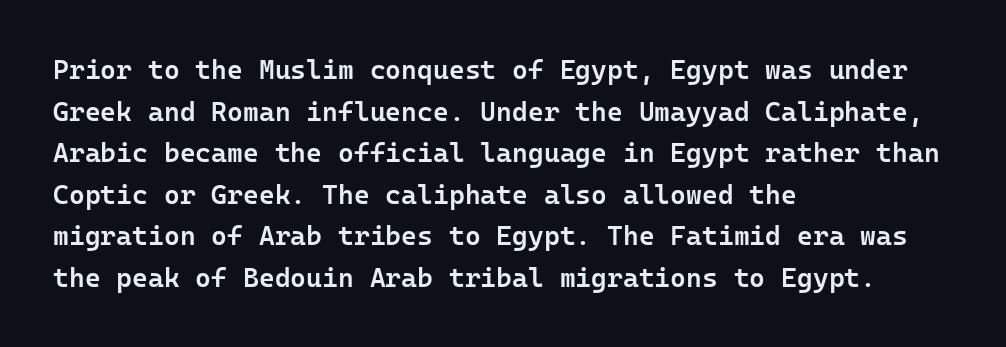
The foot of each line stays bare and open. Teacher's note: observe the even left margin — that is flush-left alignment. Summary of vertical rhythm: regular, with standard interline spacing. The typesetting leans somewhat heavy: a semibold. The lettering stays uniformly vertical, giving the passage a roman look.
